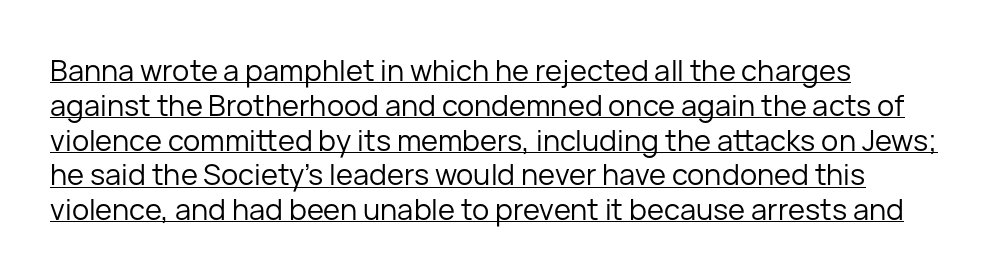
{"serif": "no", "italic": "no", "bold": "no", "weight": "regular", "width": "normal", "stroke_contrast": "low", "x_height": "medium", "monospaced": "no", "underline": "yes", "align": "left", "line_spacing_ratio": 1.2, "letter_spacing": "normal", "letter_spacing_em": 0.0, "glyph_px": 29}
